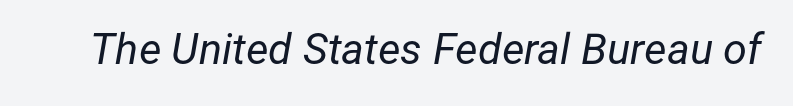
The image shows 43 px regular-weight type, italic (leaning right); set normal letter spacing, not underlined; low stroke contrast and a medium x-height.
